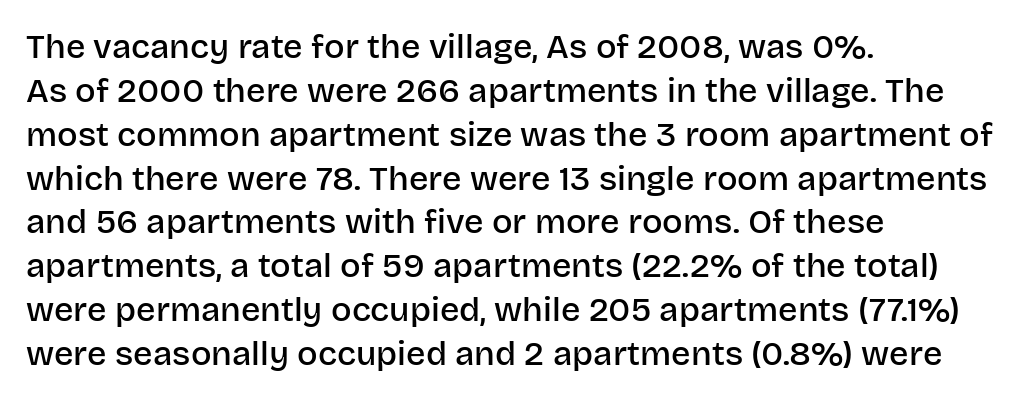
Q: Is the text bold? A: Semi-bold.
Q: Is the text italic (slanted)? A: No, it is upright.
Q: Is the typeface a serif or a sans-serif typeface? A: Sans-serif.
Q: Is the text underlined? A: No.
Q: How is the paragraph aligned? A: Left-aligned.
Q: Is the spacing between letters normal or unusually wide? A: Normal.
Q: Is the spacing between lines tight, normal or loose? A: Normal.
Q: Width (condensed, normal, or wide)? A: Normal.
Q: Stroke contrast? A: Low.
Q: x-height? A: Large.
Q: Monospaced? A: No.
